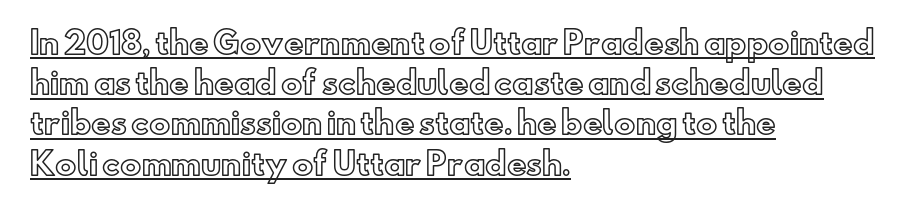
The image shows 30 px text type, upright; set left-aligned, normal line spacing (1.34x), normal letter spacing, underlined; a small x-height.
